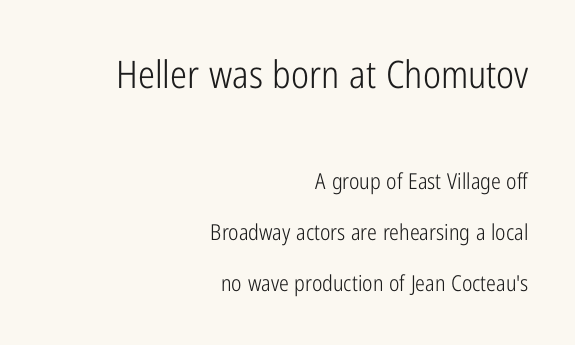
The image shows 38 px light, condensed sans-serif type, upright; set right-aligned, loose line spacing (2.31x), normal letter spacing, not underlined; the first (top) block is 1.73x larger; low stroke contrast and a medium x-height.
